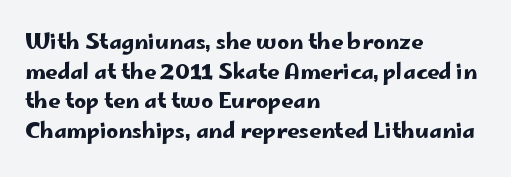
Caption: standard tracking, unaltered. Only glyphs here, with clear space below each row. The line-height multiplier appears to be the usual default. The typography opts for an upright posture over an oblique one. A student would call this left alignment; a typographer would say flush left, rag right.
